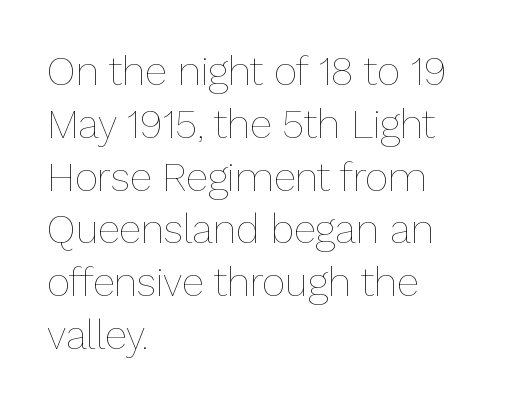
Q: Is the text bold? A: No.
Q: Is the text italic (slanted)? A: No, it is upright.
Q: Is the text underlined? A: No.
Q: How is the paragraph aligned? A: Left-aligned.
Q: Is the spacing between letters normal or unusually wide? A: Normal.
Q: Is the spacing between lines tight, normal or loose? A: Normal.
Q: Width (condensed, normal, or wide)? A: Normal.
Q: Stroke contrast? A: Low.
Q: x-height? A: Medium.
Q: Monospaced? A: No.
